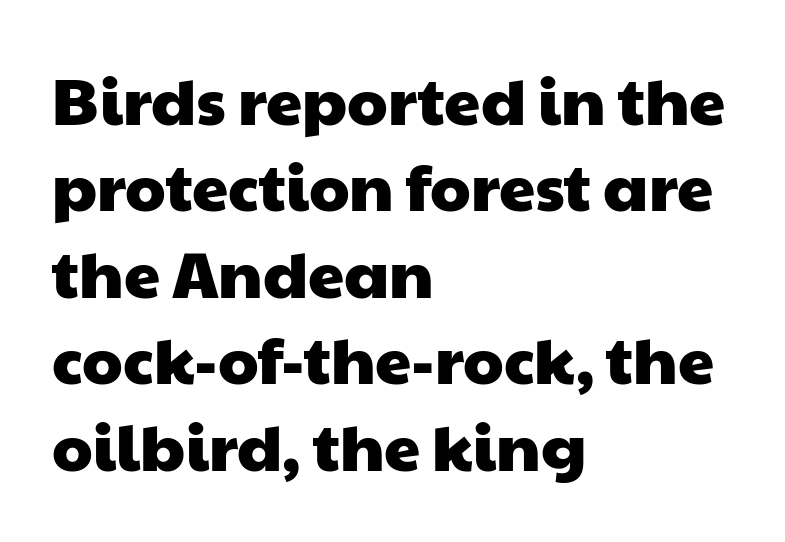
{"serif": "no", "width": "wide", "stroke_contrast": "low", "x_height": "medium", "monospaced": "no", "underline": "no", "align": "left", "line_spacing": "normal", "line_spacing_ratio": 1.33, "letter_spacing": "normal", "letter_spacing_em": 0.0, "glyph_px": 65}
